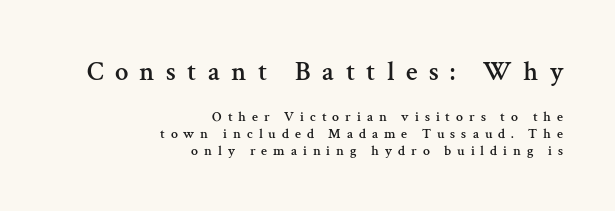
The image shows 27 px text type, upright; set right-aligned, line spacing 1.2x, unusually wide letter spacing (+0.42 em), not underlined; the first (top) block is 1.93x larger.
